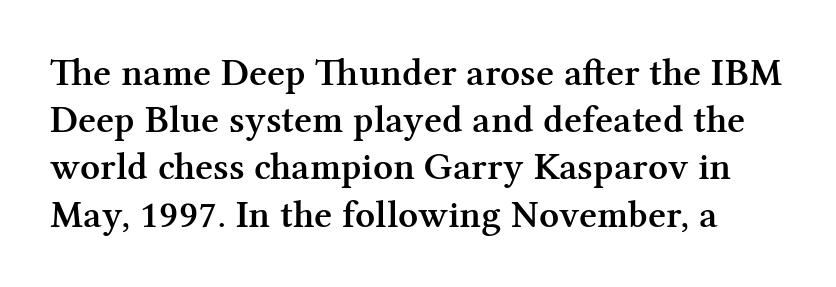
Q: Is the text bold? A: Semi-bold.
Q: Is the text italic (slanted)? A: No, it is upright.
Q: Is the typeface a serif or a sans-serif typeface? A: Serif.
Q: Is the text underlined? A: No.
Q: Is the spacing between letters normal or unusually wide? A: Normal.
Q: Width (condensed, normal, or wide)? A: Normal.
Q: Stroke contrast? A: Medium.
Q: x-height? A: Medium.
Q: Monospaced? A: No.
